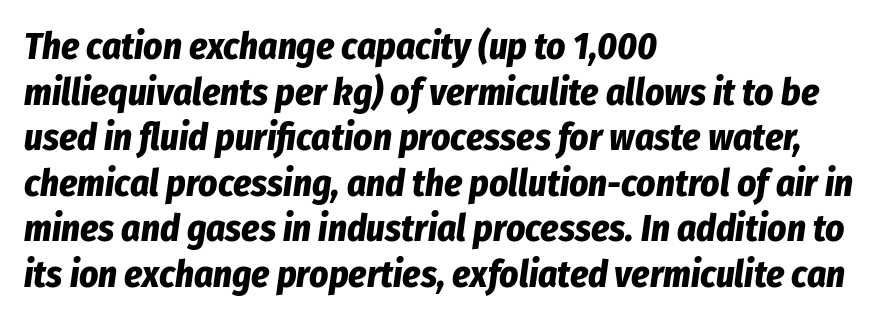
Characters follow at the spacing the type designer built in. The words here are not underlined. Compared with a centered layout, this one pins lines to the left instead. The letters advance in unequal steps, a hallmark of proportional type.
